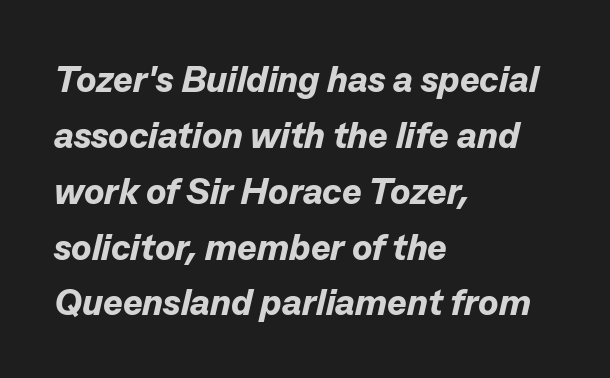
A typesetter would call this proportional, since set widths differ per character. The letters are slanted; this is an italic face. Horizontal bands of white between lines are of average thickness. Spacing between characters is what you'd get straight out of the box. Each line starts at the same left margin while the right side varies. Just letters on the line, the space beneath them empty.
